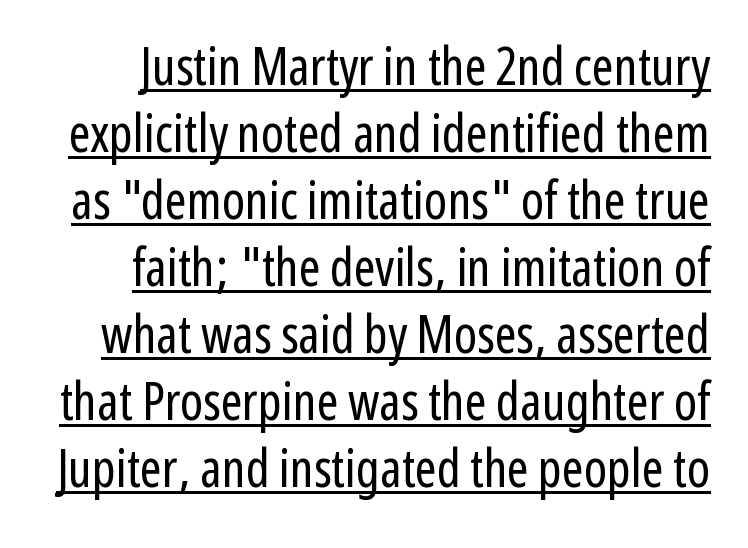
The image shows 52 px regular-weight, condensed sans-serif type, upright; set normal line spacing (1.29x), normal letter spacing, underlined; low stroke contrast and a medium x-height.
